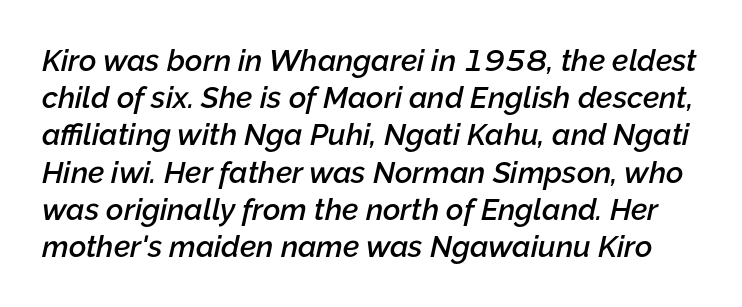
{"italic": "yes", "lean": "right", "slant_degrees": 12, "bold": "semi", "weight": "semibold", "width": "normal", "stroke_contrast": "low", "x_height": "medium", "monospaced": "no", "underline": "no", "line_spacing_ratio": 1.24, "letter_spacing": "normal", "letter_spacing_em": 0.0, "glyph_px": 30}
